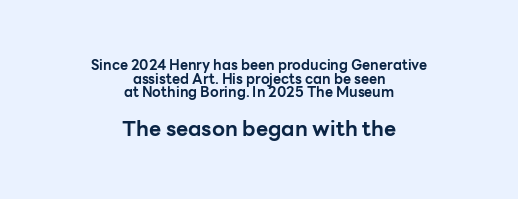
The image shows 21 px bold type, upright; set centered, tight line spacing (0.97x), normal letter spacing, not underlined; the second (bottom) block is 1.5x larger.
